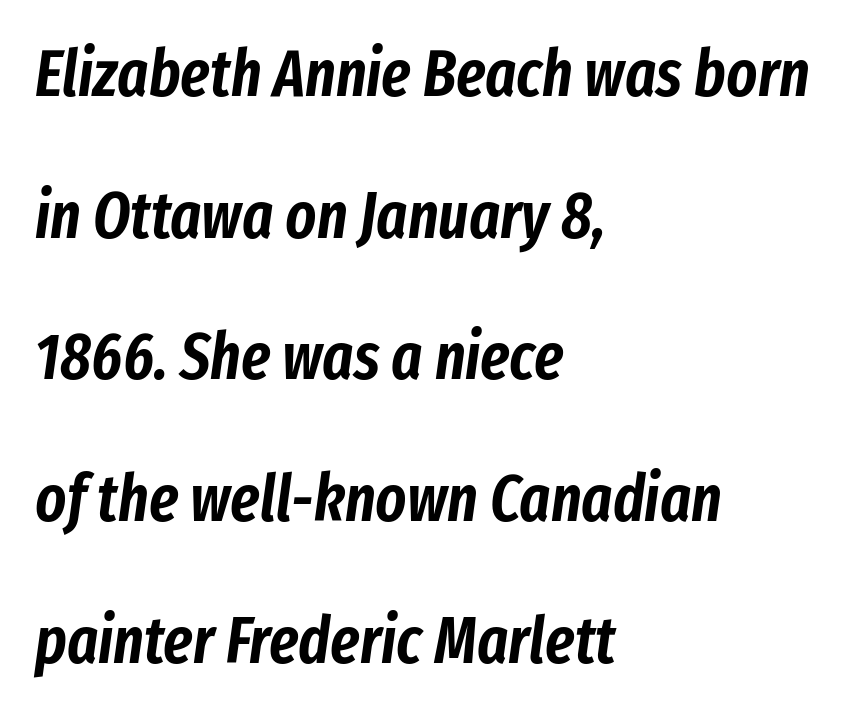
Q: Is the text italic (slanted)? A: Yes, it leans right by about 8 degrees.
Q: Is the text underlined? A: No.
Q: How is the paragraph aligned? A: Left-aligned.
Q: Is the spacing between letters normal or unusually wide? A: Normal.
Q: Is the spacing between lines tight, normal or loose? A: Loose.
Q: Width (condensed, normal, or wide)? A: Condensed.
Q: Stroke contrast? A: Low.
Q: x-height? A: Medium.
Q: Monospaced? A: No.
